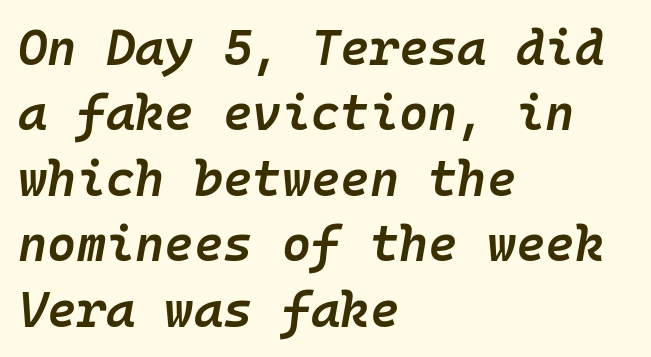
Q: Is the text bold? A: Semi-bold.
Q: Is the text italic (slanted)? A: Yes, it leans right by about 10 degrees.
Q: Is the text underlined? A: No.
Q: How is the paragraph aligned? A: Left-aligned.
Q: Is the spacing between letters normal or unusually wide? A: Normal.
Q: Is the spacing between lines tight, normal or loose? A: Normal.
Q: Width (condensed, normal, or wide)? A: Normal.
Q: Stroke contrast? A: Low.
Q: x-height? A: Medium.
Q: Monospaced? A: Yes.
